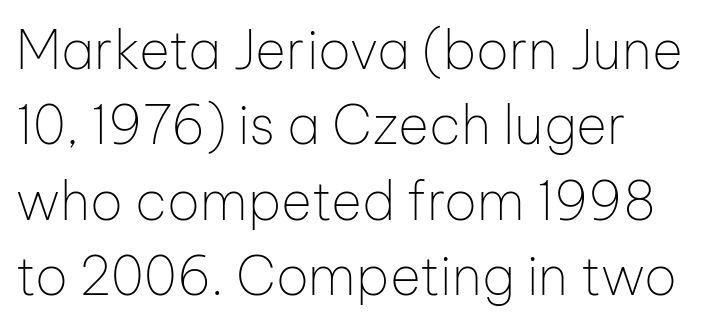
Q: Is the text bold? A: No.
Q: Is the text italic (slanted)? A: No, it is upright.
Q: Is the typeface a serif or a sans-serif typeface? A: Sans-serif.
Q: Is the text underlined? A: No.
Q: How is the paragraph aligned? A: Left-aligned.
Q: Is the spacing between letters normal or unusually wide? A: Normal.
Q: Is the spacing between lines tight, normal or loose? A: Normal.
Q: Width (condensed, normal, or wide)? A: Normal.
Q: Stroke contrast? A: Low.
Q: x-height? A: Medium.
Q: Monospaced? A: No.
